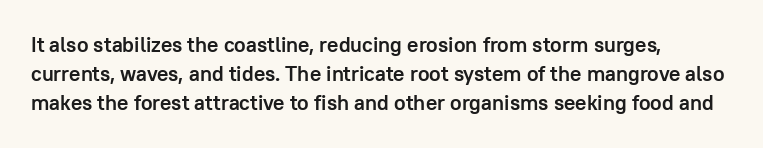
{"italic": "no", "bold": "yes", "underline": "no", "align": "left", "line_spacing": "normal", "line_spacing_ratio": 1.39, "letter_spacing": "normal", "letter_spacing_em": 0.0, "glyph_px": 21}
